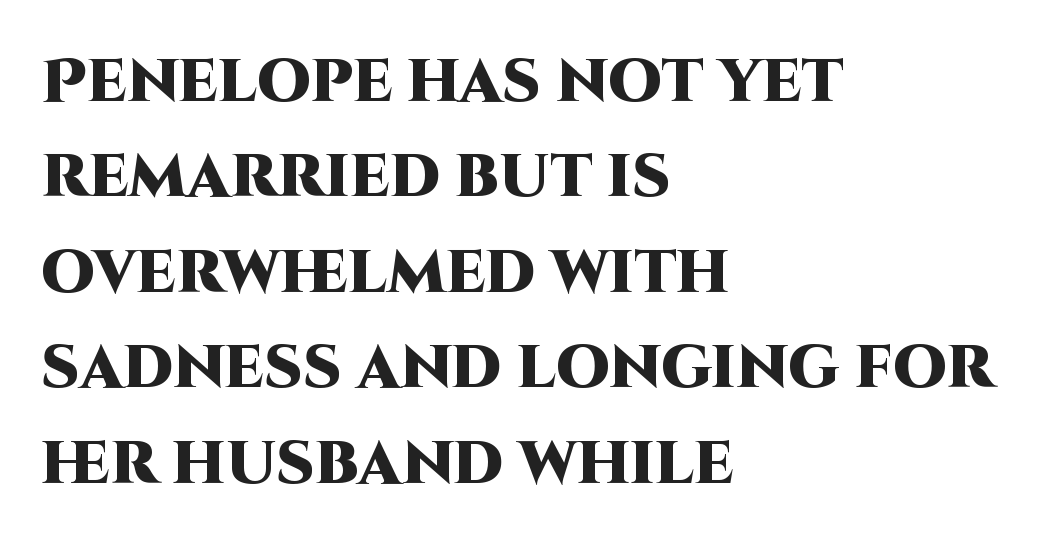
The image shows 60 px heavy sans-serif type, upright; set left-aligned, normal line spacing (1.59x), normal letter spacing, not underlined; high stroke contrast and a large x-height.
